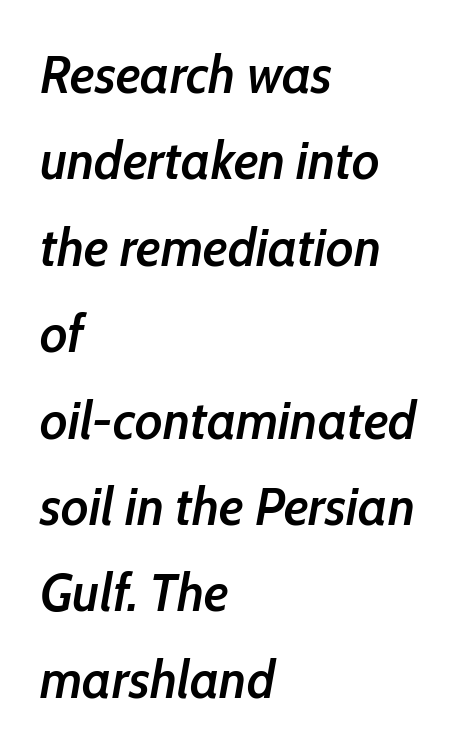
Honestly, there is no underline to notice here at all. Horizontal bands of white between lines are of average thickness. Slightly chunky letters — semibold, I'd say, not full bold. Looking at the ascenders, they clearly lean. There is no visible air inserted between adjacent glyphs.
